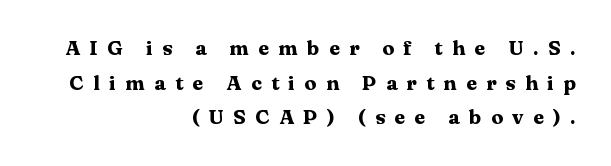
The image shows 20 px bold type, upright; set right-aligned, line spacing 1.73x, unusually wide letter spacing (+0.47 em), not underlined.
